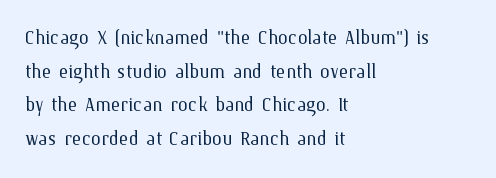
{"italic": "no", "bold": "no", "underline": "no", "align": "left", "line_spacing": "normal", "line_spacing_ratio": 1.35, "letter_spacing": "normal", "letter_spacing_em": 0.0, "glyph_px": 25}
